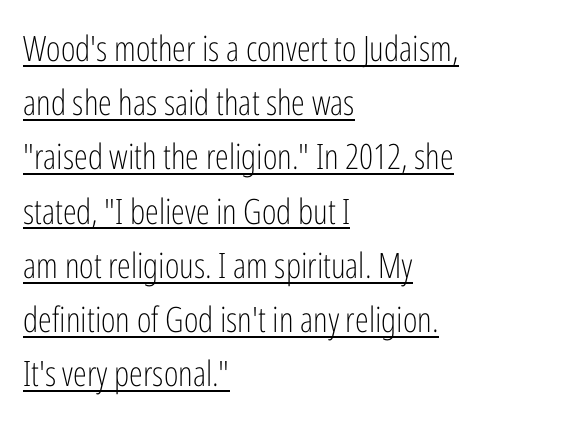
The image shows 35 px light, condensed sans-serif type, upright; set left-aligned, normal line spacing (1.55x), normal letter spacing, underlined; low stroke contrast and a medium x-height.
